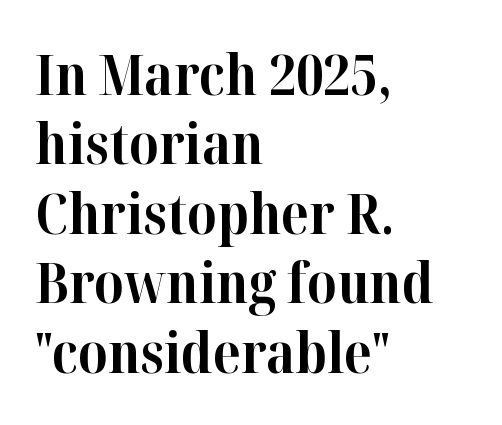
{"serif": "yes", "italic": "no", "bold": "yes", "weight": "bold", "width": "normal", "stroke_contrast": "high", "x_height": "medium", "monospaced": "no", "underline": "no", "align": "left", "line_spacing_ratio": 1.24, "letter_spacing": "normal", "letter_spacing_em": 0.0, "glyph_px": 56}
